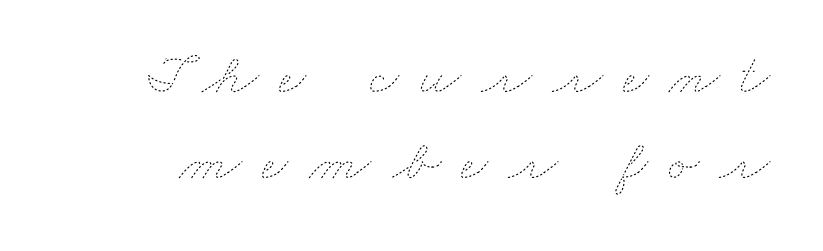
{"bold": "no", "weight": "thin", "width": "wide", "stroke_contrast": "low", "x_height": "small", "monospaced": "no", "underline": "no", "line_spacing": "normal", "line_spacing_ratio": 1.48, "letter_spacing": "wide", "letter_spacing_em": 0.35, "glyph_px": 58}
